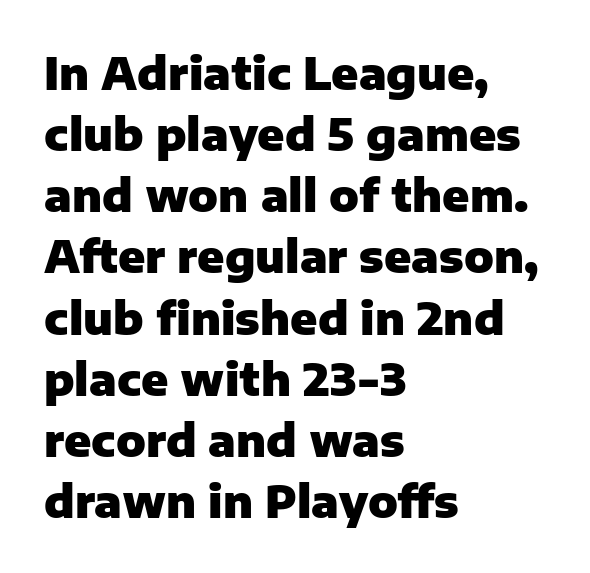
This sample uses an upright cut, with every glyph sitting square on the baseline. Each letter keeps its own natural width here, so spacing adapts to shape. These lines stack with their left ends in a neat column. The typesetting leans heavy: a genuine bold. Words float on clear page, feet unadorned. I'd call this a sans setting — the letters go barefoot.
